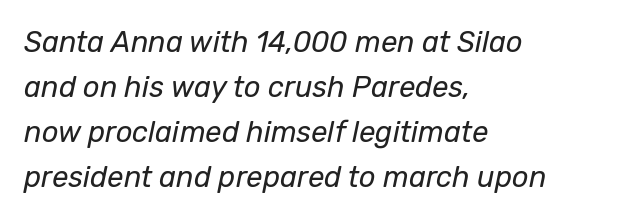
{"italic": "yes", "lean": "right", "slant_degrees": 12, "bold": "no", "weight": "regular", "width": "normal", "stroke_contrast": "low", "x_height": "medium", "monospaced": "no", "underline": "no", "align": "left", "line_spacing": "normal", "line_spacing_ratio": 1.55, "letter_spacing": "normal", "letter_spacing_em": 0.0, "glyph_px": 29}
